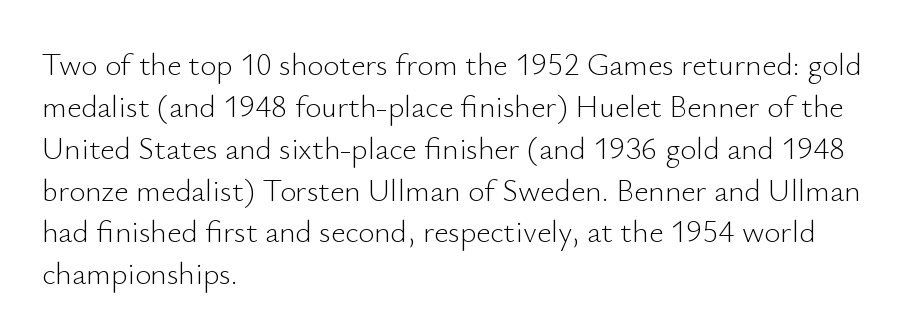
{"serif": "no", "italic": "no", "bold": "no", "weight": "light", "width": "normal", "stroke_contrast": "low", "x_height": "small", "monospaced": "no", "underline": "no", "align": "left", "line_spacing": "normal", "line_spacing_ratio": 1.35, "letter_spacing": "normal", "letter_spacing_em": 0.0, "glyph_px": 31}
